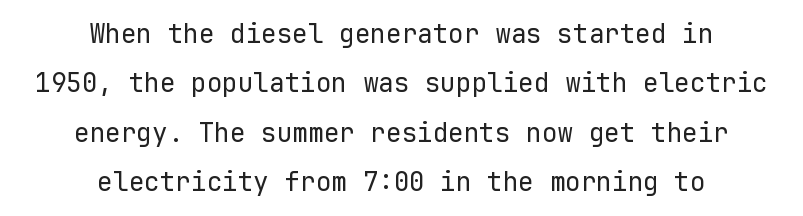
The image shows 26 px text type, upright; set centered, loose line spacing (1.9x), normal letter spacing, not underlined.
